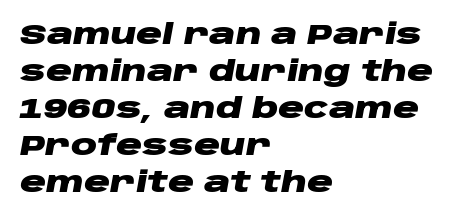
Q: Is the text bold? A: Yes.
Q: Is the text italic (slanted)? A: Yes, it leans right by about 10 degrees.
Q: Is the text underlined? A: No.
Q: How is the paragraph aligned? A: Left-aligned.
Q: Is the spacing between letters normal or unusually wide? A: Normal.
Q: Is the spacing between lines tight, normal or loose? A: Normal.
Q: Width (condensed, normal, or wide)? A: Wide.
Q: Stroke contrast? A: Low.
Q: x-height? A: Large.
Q: Monospaced? A: No.
